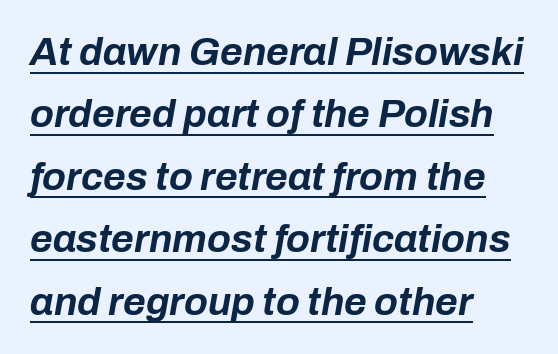
{"italic": "yes", "lean": "right", "slant_degrees": 10, "bold": "yes", "weight": "bold", "width": "normal", "stroke_contrast": "low", "x_height": "medium", "monospaced": "no", "underline": "yes", "align": "left", "line_spacing": "normal", "line_spacing_ratio": 1.6, "letter_spacing": "normal", "letter_spacing_em": 0.0, "glyph_px": 39}
